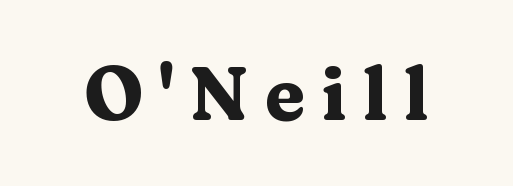
The image shows 74 px heavy, wide serif type, upright; set unusually wide letter spacing (+0.22 em), not underlined; medium stroke contrast and a medium x-height.
